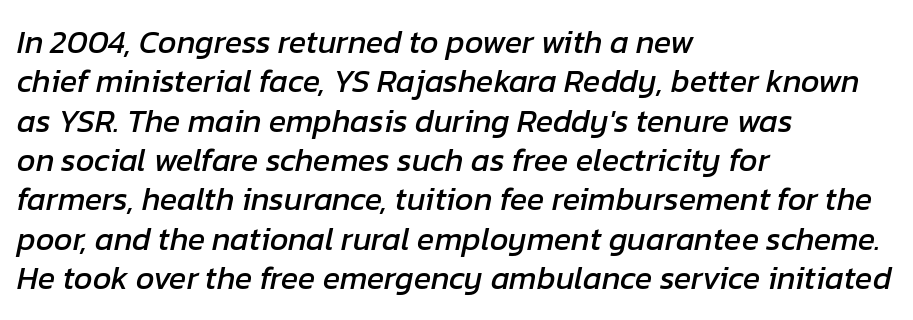
{"italic": "yes", "lean": "right", "slant_degrees": 12, "width": "normal", "stroke_contrast": "low", "x_height": "medium", "monospaced": "no", "underline": "no", "align": "left", "line_spacing_ratio": 1.23, "letter_spacing": "normal", "letter_spacing_em": 0.0, "glyph_px": 32}
